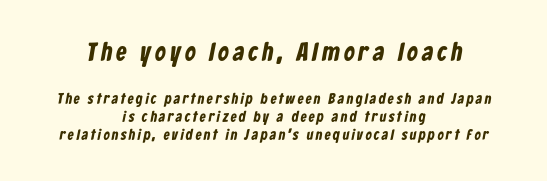
A clean baseline with only descenders dipping below it. The glyphs have the mass of a bold cut. Does the copy run flush right? No — it is centered line by line. Visually, the top section dominates because its glyphs are scaled up.
